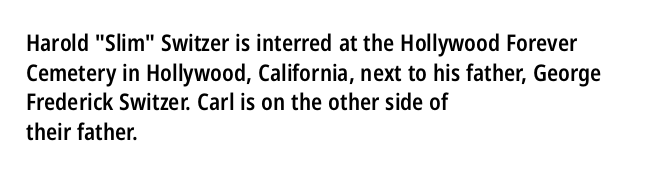
Stroke thickness is moderately raised; the sample reads as semibold. Vertical strokes here are truly vertical. The area under the type is left untouched. Summary of vertical rhythm: regular, with standard interline spacing.
